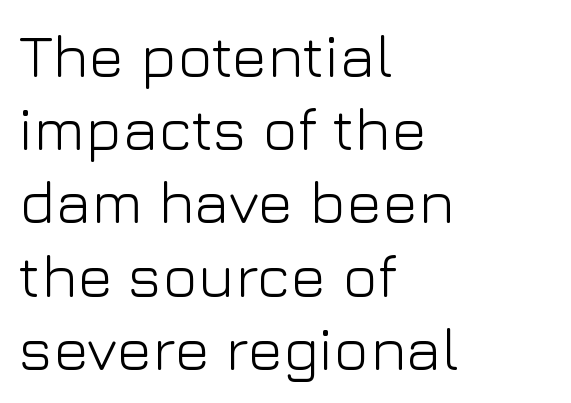
{"serif": "no", "italic": "no", "bold": "no", "weight": "light", "width": "normal", "stroke_contrast": "low", "x_height": "medium", "monospaced": "no", "underline": "no", "align": "left", "line_spacing_ratio": 1.22, "letter_spacing": "normal", "letter_spacing_em": 0.0, "glyph_px": 60}
